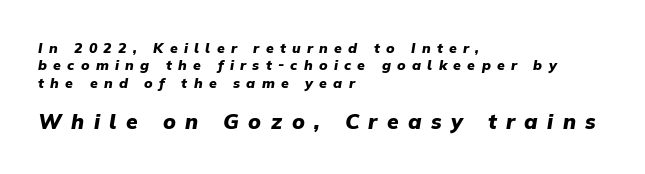
The space between consecutive lines is moderate. The baseline area is clear. Weight: bold. Students, note that the glyphs here are deliberately spaced far apart.
